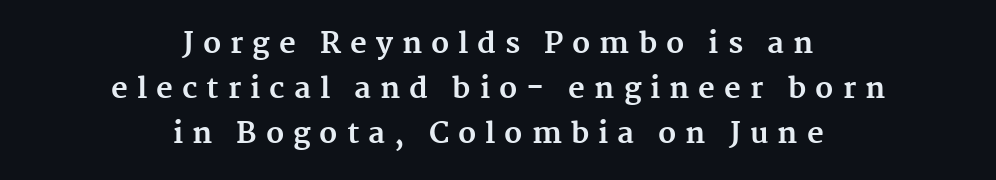
{"serif": "yes", "italic": "no", "bold": "yes", "weight": "bold", "width": "normal", "stroke_contrast": "medium", "x_height": "medium", "monospaced": "no", "underline": "no", "align": "center", "line_spacing": "normal", "line_spacing_ratio": 1.55, "letter_spacing": "wide", "letter_spacing_em": 0.31, "glyph_px": 29}
